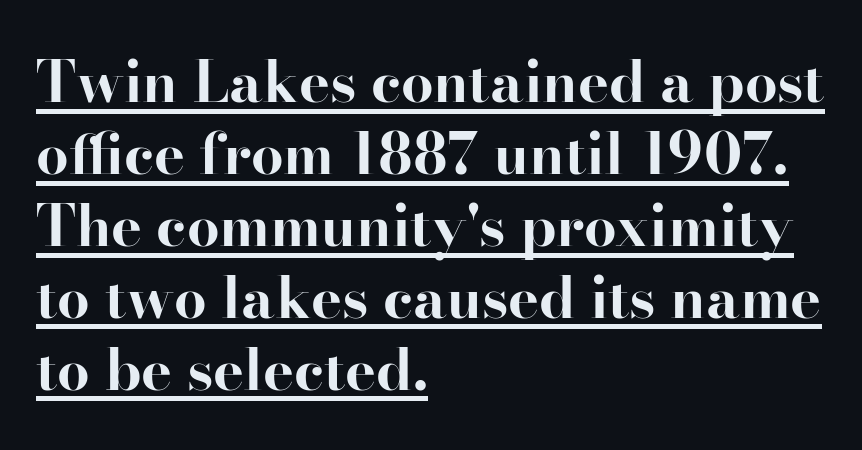
{"serif": "yes", "italic": "no", "bold": "yes", "weight": "bold", "width": "normal", "stroke_contrast": "high", "x_height": "small", "monospaced": "no", "underline": "yes", "align": "left", "line_spacing_ratio": 1.24, "letter_spacing": "normal", "letter_spacing_em": 0.0, "glyph_px": 58}
